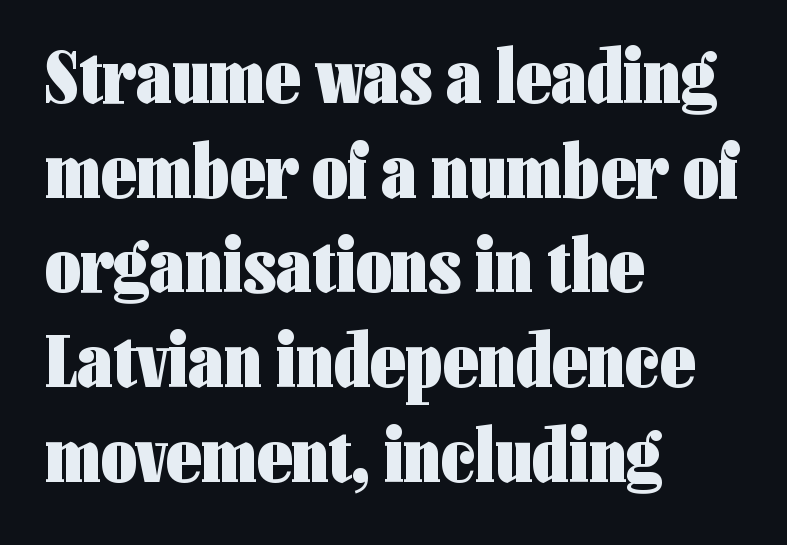
The image shows 77 px heavy, condensed sans-serif type, upright; set left-aligned, line spacing 1.23x, normal letter spacing, not underlined; low stroke contrast and a medium x-height.
